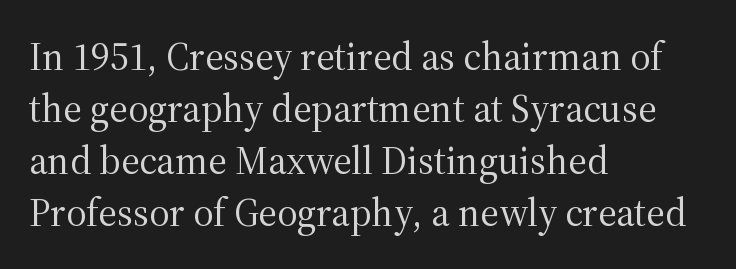
{"serif": "yes", "italic": "no", "bold": "no", "weight": "regular", "width": "normal", "stroke_contrast": "medium", "x_height": "medium", "monospaced": "no", "underline": "no", "align": "left", "line_spacing": "normal", "line_spacing_ratio": 1.33, "letter_spacing": "normal", "letter_spacing_em": 0.0, "glyph_px": 39}
